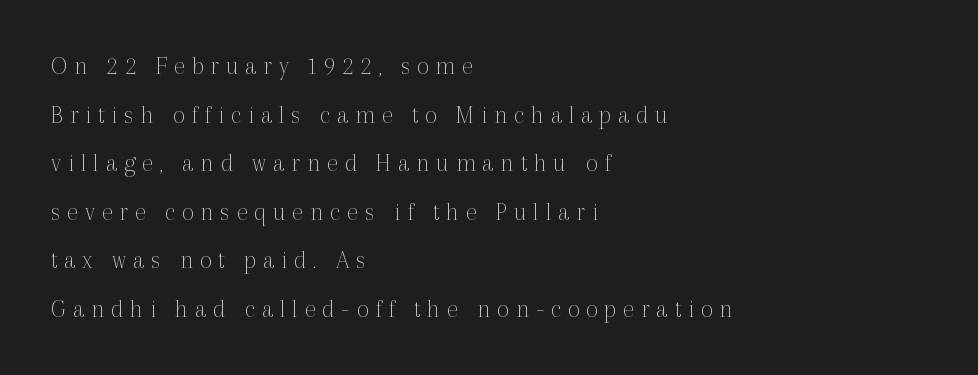
Descenders hang freely into open space. A quiet, ordinary-to-light weight characterises the typeface. The lettering holds an erect, upright posture throughout. Typeset ragged right — the left edge is the straight one.
